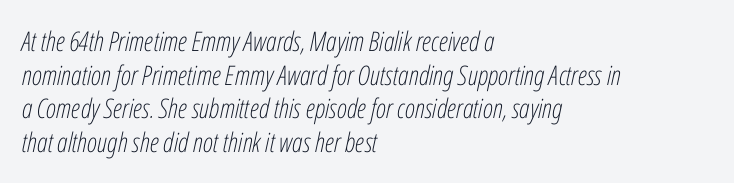
The image shows 27 px text type, italic (leaning right); set left-aligned, normal line spacing (1.25x), normal letter spacing, not underlined.
